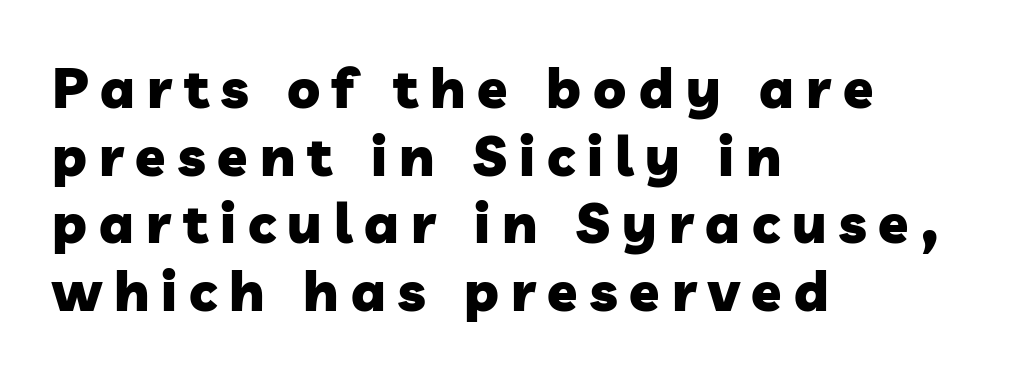
Q: Is the text bold? A: Yes.
Q: Is the typeface a serif or a sans-serif typeface? A: Sans-serif.
Q: Is the text underlined? A: No.
Q: How is the paragraph aligned? A: Left-aligned.
Q: Is the spacing between letters normal or unusually wide? A: Unusually wide.
Q: Width (condensed, normal, or wide)? A: Normal.
Q: Stroke contrast? A: Low.
Q: x-height? A: Medium.
Q: Monospaced? A: No.
